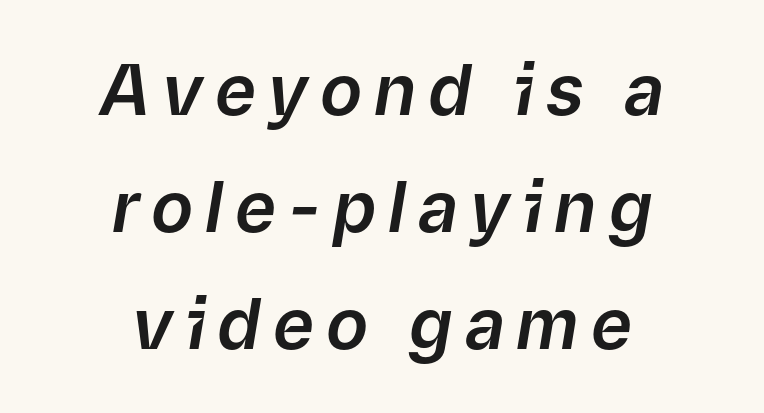
{"italic": "yes", "lean": "right", "slant_degrees": 9, "width": "normal", "stroke_contrast": "low", "x_height": "medium", "monospaced": "no", "underline": "no", "align": "center", "line_spacing": "normal", "line_spacing_ratio": 1.67, "glyph_px": 70}
